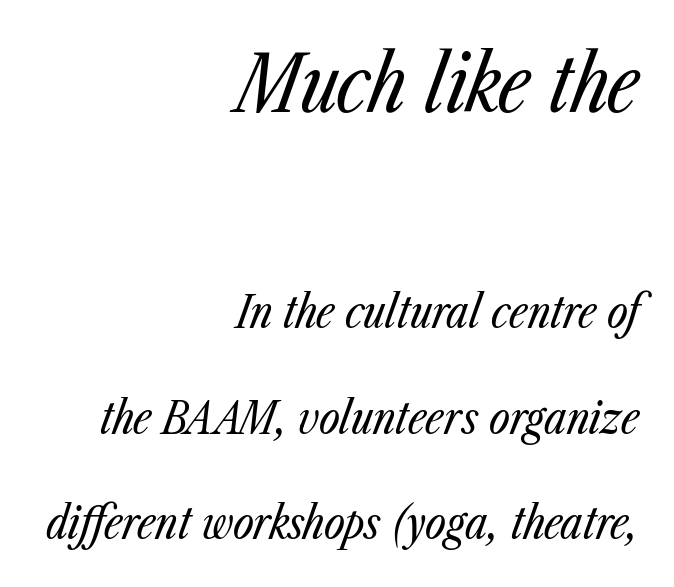
The strokes carry an ordinary text weight at most. The words here are not underlined. The lines are quadded right. Whoever set this chose breathing room over compactness in the vertical rhythm. Two sizes are in play, and the larger belongs to the first block.
